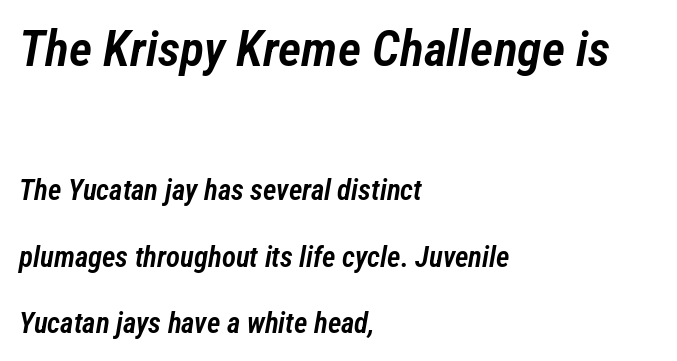
The passage shown stacks its lines with a broad gap. Think of a printed novel: that variable character pitch is what you see here. Compared with ordinary roman type, these characters are visibly tilted. Firm but not heavy-handed strokes: this text is semibold. The baseline area is clear. Scale decreases going downward across the two blocks.
